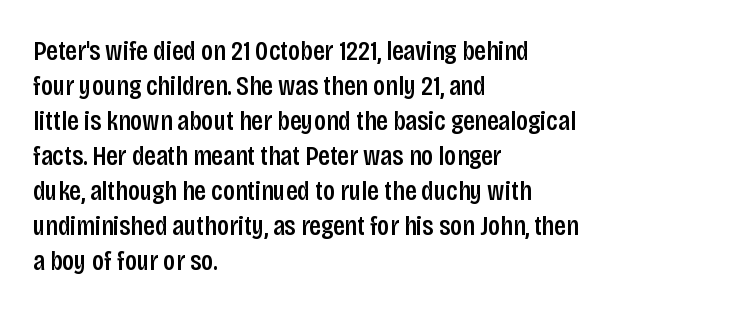
The image shows 28 px condensed sans-serif type, upright; set left-aligned, normal line spacing (1.25x), normal letter spacing, not underlined; low stroke contrast and a large x-height.
